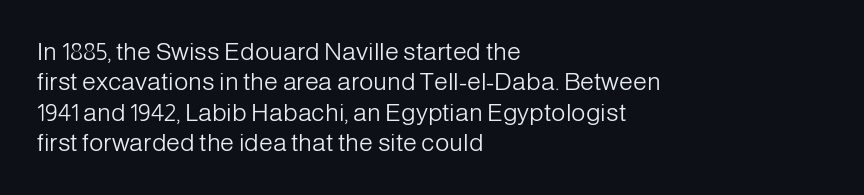
{"italic": "no", "bold": "no", "underline": "no", "align": "left", "line_spacing_ratio": 1.22, "letter_spacing": "normal", "letter_spacing_em": 0.0, "glyph_px": 25}
